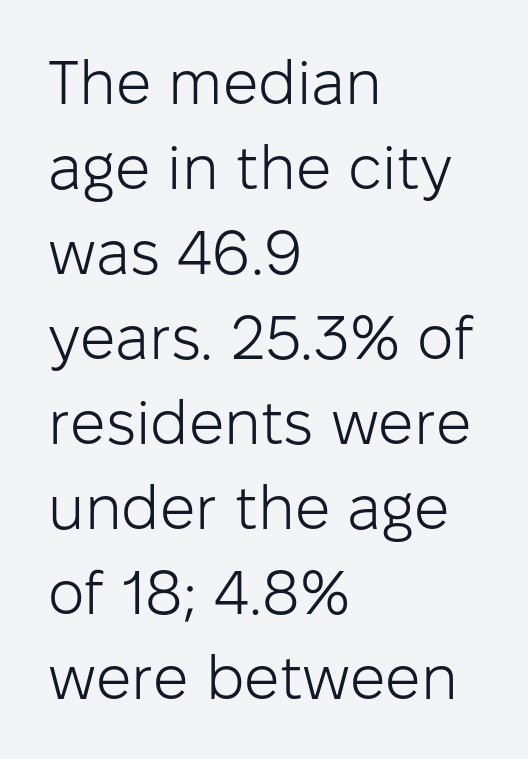
Q: Is the text bold? A: No.
Q: Is the text italic (slanted)? A: No, it is upright.
Q: Is the typeface a serif or a sans-serif typeface? A: Sans-serif.
Q: Is the text underlined? A: No.
Q: How is the paragraph aligned? A: Left-aligned.
Q: Is the spacing between letters normal or unusually wide? A: Normal.
Q: Is the spacing between lines tight, normal or loose? A: Normal.
Q: Width (condensed, normal, or wide)? A: Normal.
Q: Stroke contrast? A: Low.
Q: x-height? A: Medium.
Q: Monospaced? A: No.
